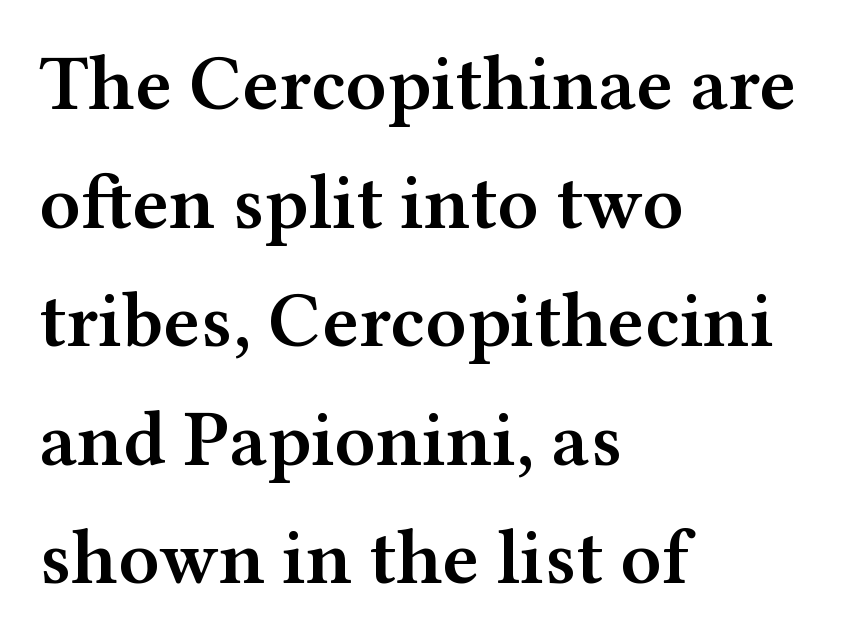
{"serif": "yes", "italic": "no", "bold": "semi", "weight": "semibold", "width": "wide", "stroke_contrast": "medium", "x_height": "medium", "monospaced": "no", "underline": "no", "align": "left", "line_spacing": "normal", "line_spacing_ratio": 1.52, "letter_spacing": "normal", "letter_spacing_em": 0.0, "glyph_px": 78}
